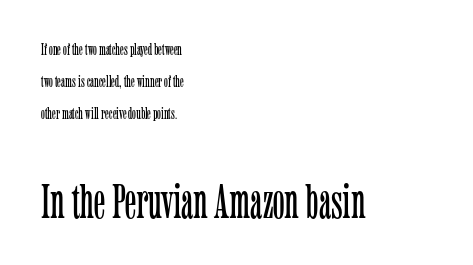
{"serif": "yes", "italic": "no", "bold": "no", "weight": "light", "width": "condensed", "stroke_contrast": "low", "x_height": "medium", "monospaced": "no", "underline": "no", "align": "left", "line_spacing": "loose", "line_spacing_ratio": 2.0, "letter_spacing": "normal", "letter_spacing_em": 0.0, "larger_block": "second", "size_ratio": 3.06, "glyph_px": 49}
